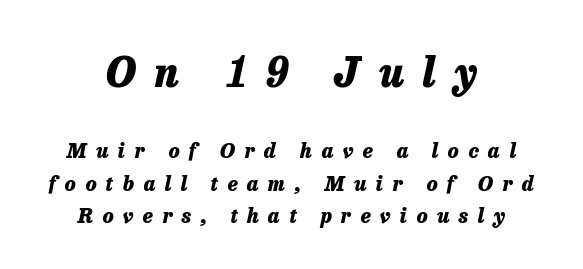
{"italic": "yes", "lean": "right", "slant_degrees": 13, "bold": "yes", "weight": "heavy", "width": "normal", "stroke_contrast": "low", "x_height": "medium", "monospaced": "no", "underline": "no", "align": "center", "line_spacing": "normal", "line_spacing_ratio": 1.61, "letter_spacing": "wide", "letter_spacing_em": 0.47, "larger_block": "first", "size_ratio": 2.0, "glyph_px": 40}
